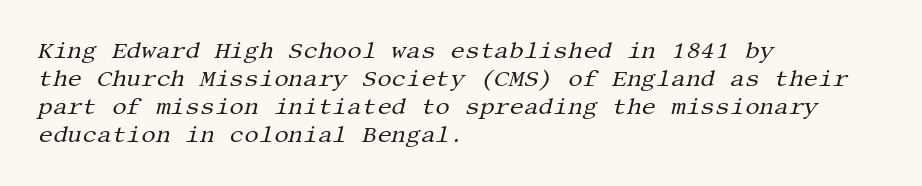
Check the space under the baseline: it is left empty. The font is comparable to plain body text, perhaps lighter. Alignment: flush left. A typesetter would call this zero additional tracking. The passage shown leans; its letterforms are oblique.
